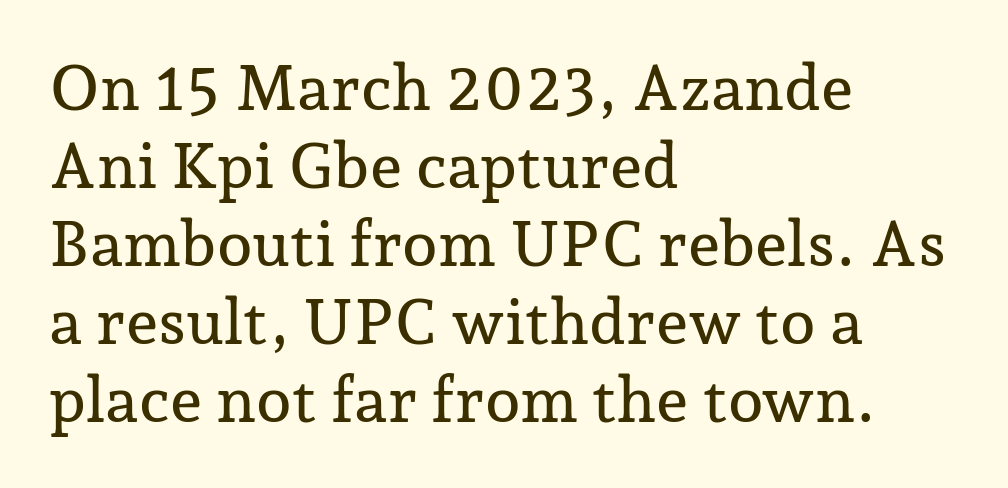
The image shows 64 px serif type, upright; set left-aligned, line spacing 1.22x, normal letter spacing, not underlined; low stroke contrast and a medium x-height.
